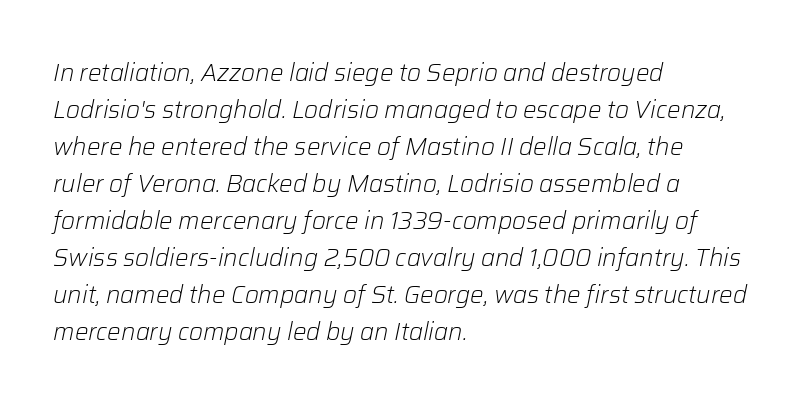
Yep, that's italic — everything's leaning. The space beneath each line is pristine and unruled. Horizontal bands of white between lines are of average thickness. The strokes are not fattened; the text isn't bold. Here the glyphs are tracked normally, forming tight word shapes. Reading down the block, your eye returns to a fixed left position each line.
